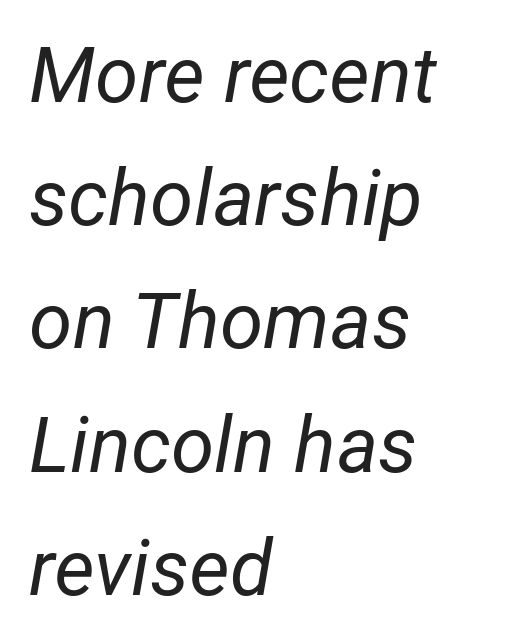
The image shows 78 px regular-weight type, italic (leaning right); set left-aligned, normal line spacing (1.58x), normal letter spacing, not underlined; low stroke contrast and a medium x-height.
